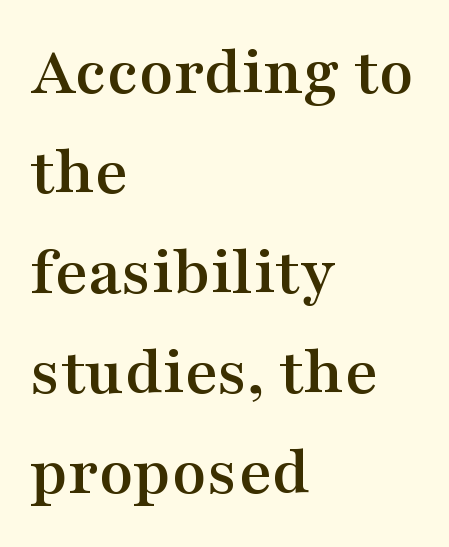
The leading is moderate, giving the passage an even texture. The face used here is proportionally spaced, like ordinary book or web type. I'd call this a serif setting — the letters wear small feet. Reading down the block, your eye returns to a fixed left position each line. The type is set solid horizontally, with unmodified tracking.
